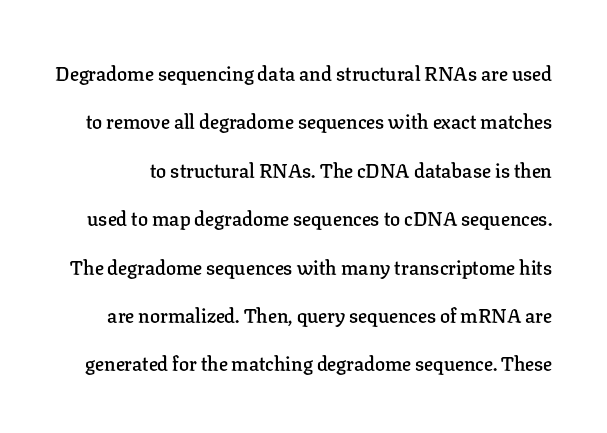
{"italic": "no", "bold": "semi", "underline": "no", "line_spacing": "loose", "line_spacing_ratio": 2.42, "letter_spacing": "normal", "letter_spacing_em": 0.0, "glyph_px": 20}
